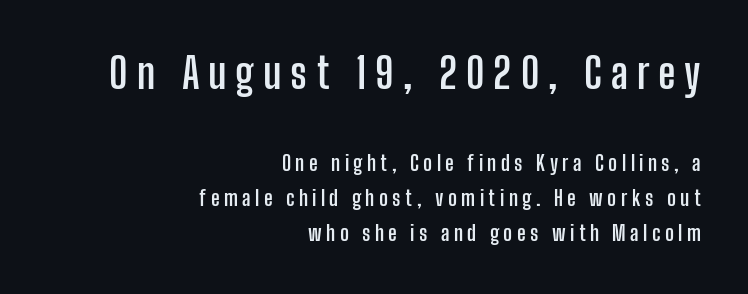
The font's upright variant was chosen for this text. A flush-right, rag-left setting is used for this passage. The rows are spaced the way most documents space them. The gaps between neighbouring characters are conspicuously large. Type size steps down from the first block to the second. The face used here is a sans, in the tradition of grotesques and geometrics.
